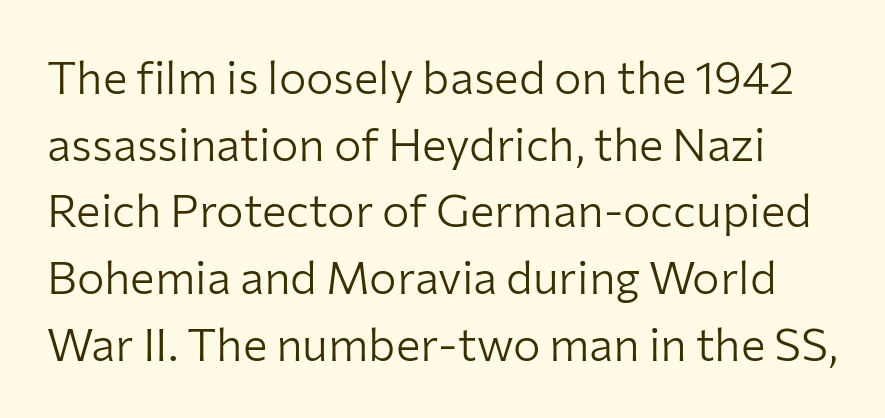
{"serif": "no", "italic": "no", "bold": "no", "weight": "light", "width": "normal", "stroke_contrast": "low", "x_height": "medium", "monospaced": "no", "underline": "no", "line_spacing": "normal", "line_spacing_ratio": 1.45, "letter_spacing": "normal", "letter_spacing_em": 0.0, "glyph_px": 46}
